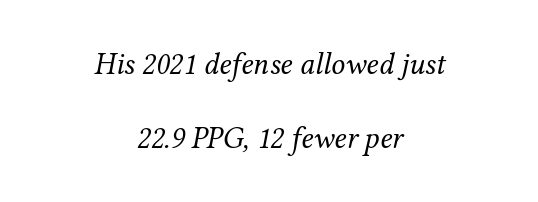
{"serif": "yes", "italic": "yes", "lean": "right", "slant_degrees": 12, "bold": "no", "weight": "regular", "width": "normal", "stroke_contrast": "medium", "x_height": "medium", "monospaced": "no", "underline": "no", "align": "center", "line_spacing": "loose", "line_spacing_ratio": 2.38, "letter_spacing": "normal", "letter_spacing_em": 0.0, "glyph_px": 31}
